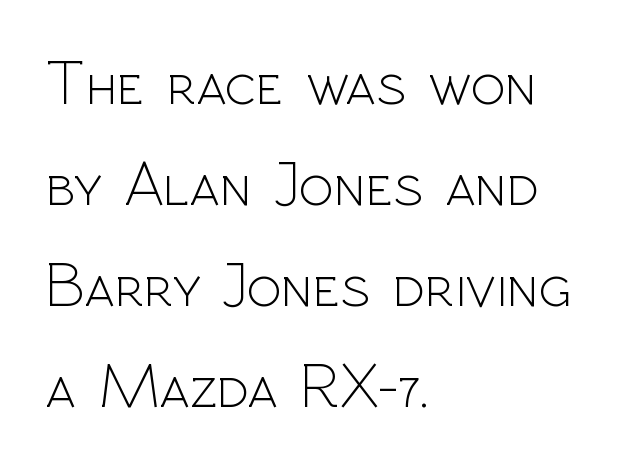
Q: Is the text bold? A: No.
Q: Is the text italic (slanted)? A: No, it is upright.
Q: Is the typeface a serif or a sans-serif typeface? A: Sans-serif.
Q: Is the text underlined? A: No.
Q: How is the paragraph aligned? A: Left-aligned.
Q: Is the spacing between letters normal or unusually wide? A: Normal.
Q: Is the spacing between lines tight, normal or loose? A: Normal.
Q: Width (condensed, normal, or wide)? A: Normal.
Q: x-height? A: Medium.
Q: Monospaced? A: No.
